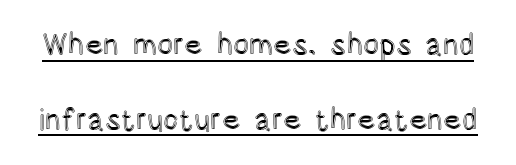
The image shows 30 px condensed type, upright; set loose line spacing (2.49x), normal letter spacing, underlined; a large x-height.
